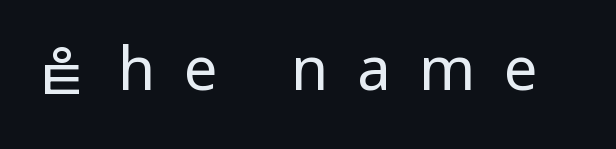
{"serif": "no", "italic": "no", "bold": "no", "weight": "regular", "width": "condensed", "stroke_contrast": "low", "x_height": "large", "monospaced": "no", "underline": "no", "letter_spacing": "wide", "letter_spacing_em": 0.48, "glyph_px": 60}
